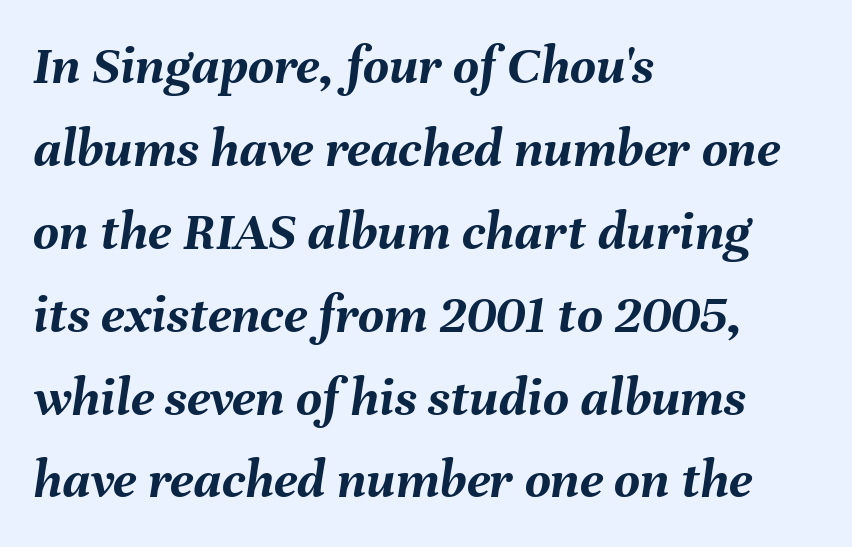
{"italic": "yes", "lean": "right", "slant_degrees": 8, "bold": "yes", "weight": "semibold", "width": "normal", "stroke_contrast": "medium", "x_height": "medium", "monospaced": "no", "underline": "no", "align": "left", "line_spacing": "normal", "line_spacing_ratio": 1.48, "letter_spacing": "normal", "letter_spacing_em": 0.0, "glyph_px": 56}
